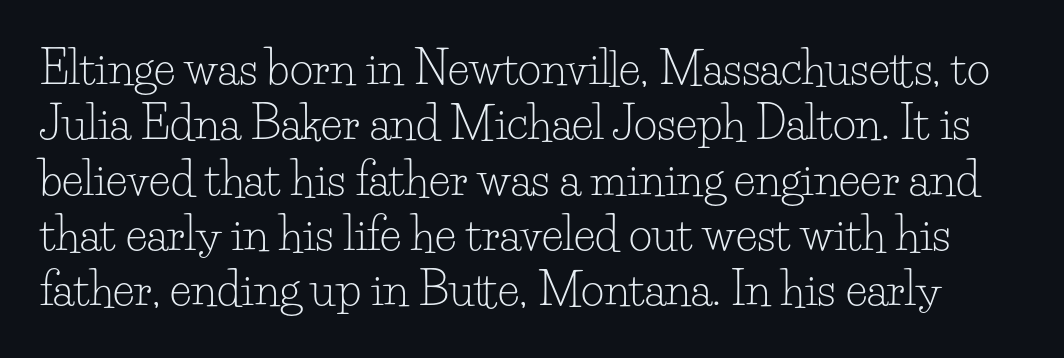
The image shows 45 px light serif type, upright; set line spacing 1.23x, normal letter spacing, not underlined; low stroke contrast and a small x-height.
